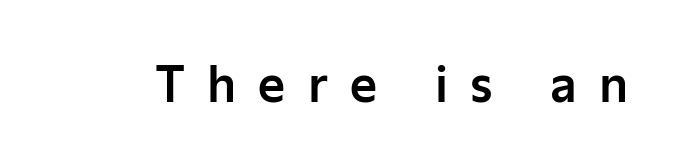
Q: Is the text italic (slanted)? A: No, it is upright.
Q: Is the typeface a serif or a sans-serif typeface? A: Sans-serif.
Q: Is the text underlined? A: No.
Q: Is the spacing between letters normal or unusually wide? A: Unusually wide.
Q: Width (condensed, normal, or wide)? A: Normal.
Q: Stroke contrast? A: Low.
Q: x-height? A: Medium.
Q: Monospaced? A: No.
